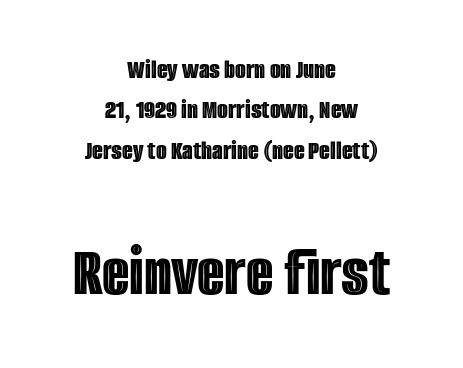
Q: Is the text italic (slanted)? A: No, it is upright.
Q: Is the text underlined? A: No.
Q: How is the paragraph aligned? A: Centered.
Q: Is the spacing between letters normal or unusually wide? A: Normal.
Q: Is the spacing between lines tight, normal or loose? A: Normal.
Q: Which block of text is set in a larger size, the first (top) or the second (bottom)? A: The second (bottom) one.
Q: Width (condensed, normal, or wide)? A: Condensed.
Q: x-height? A: Large.
Q: Monospaced? A: No.
